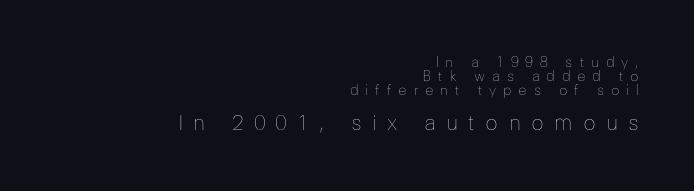
Short and long lines alike share a common ending point at right. A clean baseline with only descenders dipping below it. When letters stand straight like this, we call the style roman or upright. Whoever set this made the second block the dominant, larger element. The face looks like a standard text weight, possibly lighter.
